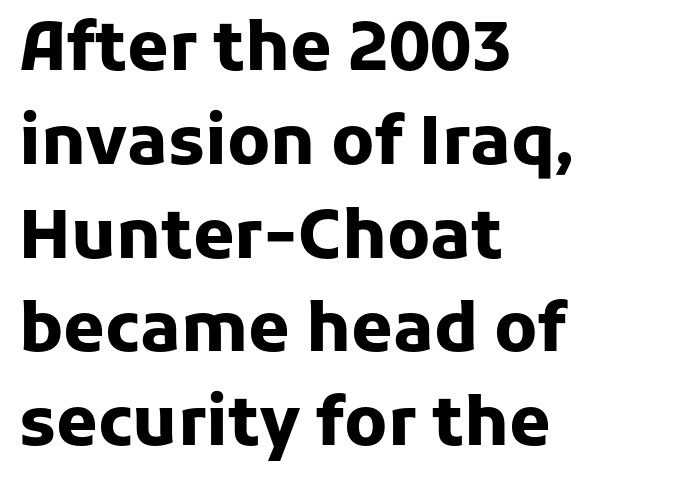
{"serif": "no", "italic": "no", "bold": "yes", "weight": "heavy", "width": "normal", "stroke_contrast": "low", "x_height": "medium", "monospaced": "no", "underline": "no", "align": "left", "line_spacing": "normal", "line_spacing_ratio": 1.4, "letter_spacing": "normal", "letter_spacing_em": 0.0, "glyph_px": 67}
